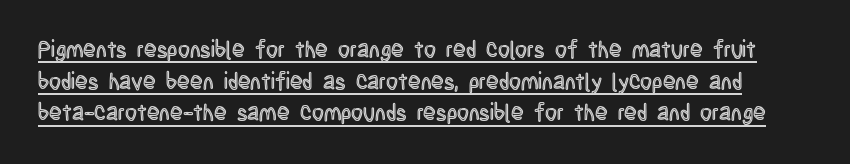
This sample carries an underscore along the baseline area. Line spacing here is normal. Compared with typical body copy, the letter spacing here is the same. A typesetter would mark this as roman, not italic.
